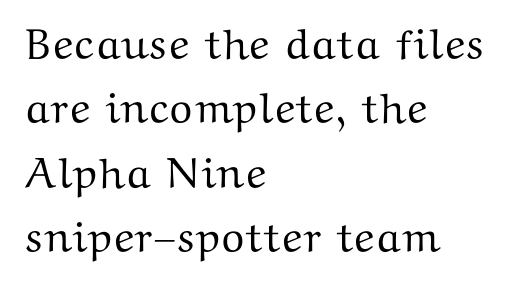
Horizontally, the lines are justified to the leading edge only. Interline gaps are of average width in this sample. The tracking reads as untouched default to a designer's eye. The specimen reads as upright at a glance. Check the space under the baseline: it is left empty.
